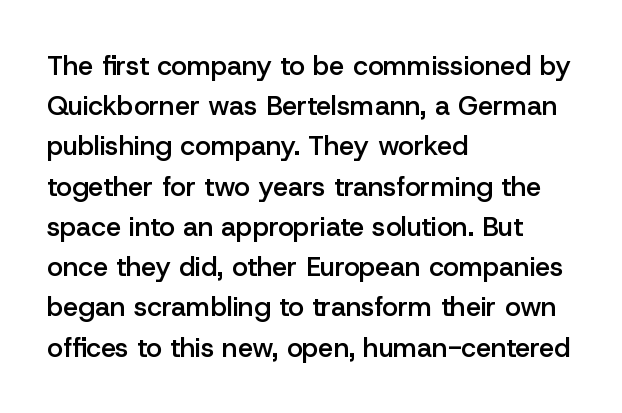
The image shows 27 px text type, upright; set left-aligned, normal line spacing (1.49x), normal letter spacing, not underlined.
